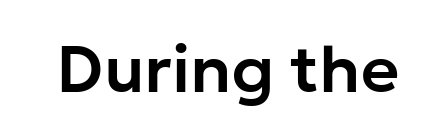
{"serif": "no", "italic": "no", "width": "normal", "stroke_contrast": "low", "x_height": "medium", "monospaced": "no", "underline": "no", "letter_spacing": "normal", "letter_spacing_em": 0.0, "glyph_px": 66}
